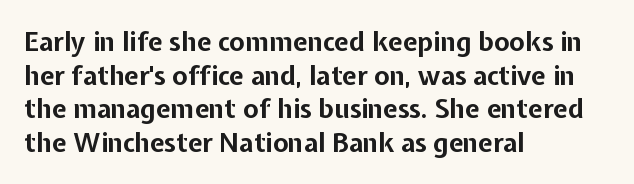
{"italic": "no", "bold": "yes", "underline": "no", "align": "left", "line_spacing": "normal", "line_spacing_ratio": 1.29, "letter_spacing": "normal", "letter_spacing_em": 0.0, "glyph_px": 26}
